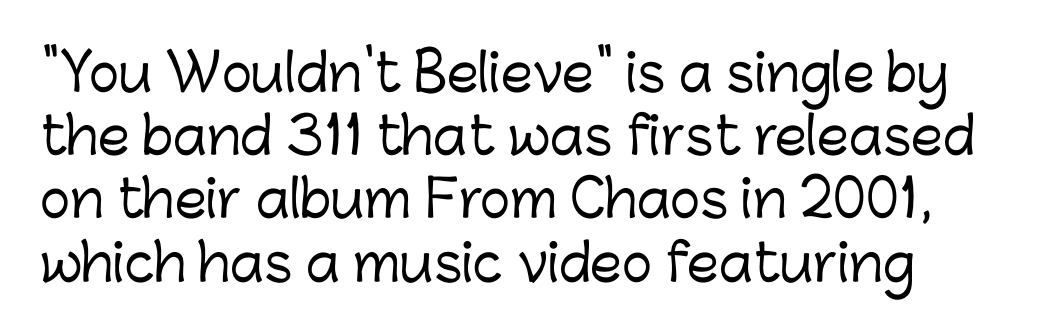
{"serif": "no", "italic": "no", "width": "normal", "stroke_contrast": "low", "x_height": "medium", "monospaced": "no", "underline": "no", "line_spacing_ratio": 1.24, "letter_spacing": "normal", "letter_spacing_em": 0.0, "glyph_px": 51}
